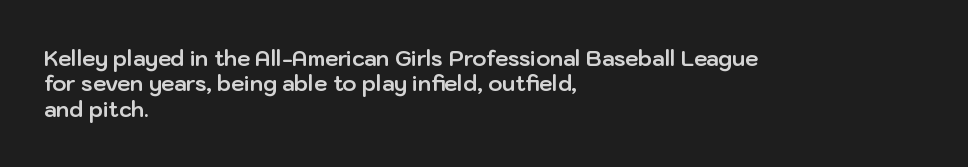
The gaps between neighbouring characters are ordinary and unremarkable. Heavy, bold letterforms. Posture: straight, roman, zero tilt. Caption: multi-line text, flush left, ragged right. Clear beneath every line of the passage.
